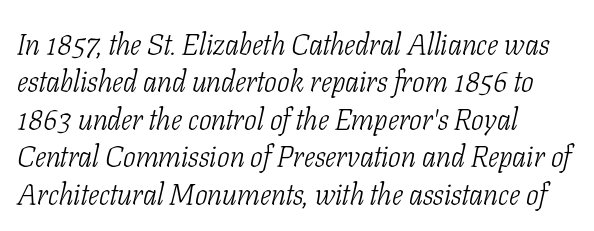
The image shows 30 px light, condensed serif type, italic (leaning right); set left-aligned, normal line spacing (1.25x), normal letter spacing, not underlined; low stroke contrast and a medium x-height.
